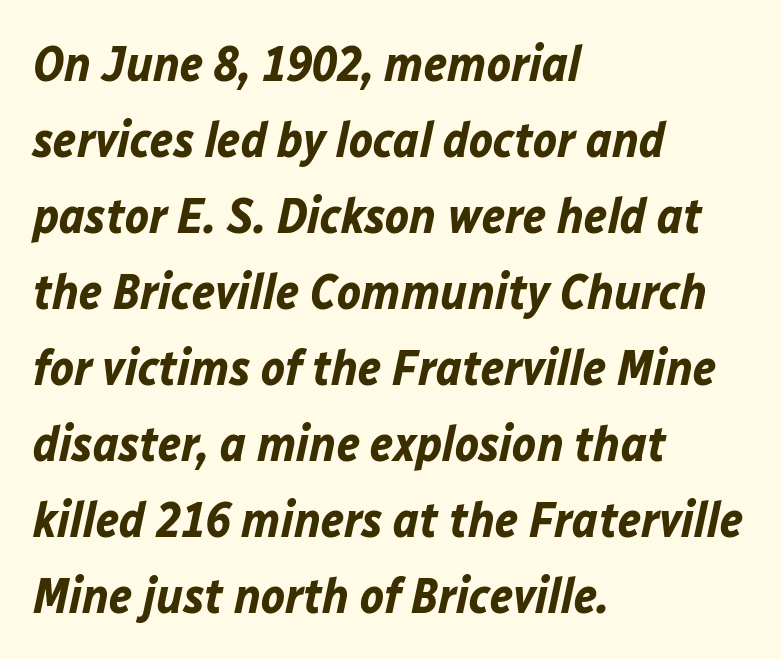
{"italic": "yes", "lean": "right", "slant_degrees": 12, "bold": "yes", "weight": "bold", "width": "normal", "stroke_contrast": "low", "x_height": "medium", "monospaced": "no", "underline": "no", "align": "left", "line_spacing": "normal", "line_spacing_ratio": 1.52, "letter_spacing": "normal", "letter_spacing_em": 0.0, "glyph_px": 50}
